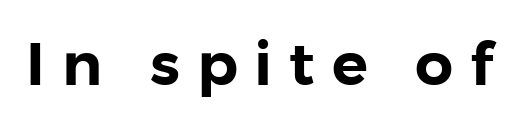
The image shows 60 px sans-serif type, upright; set unusually wide letter spacing (+0.28 em), not underlined; low stroke contrast and a medium x-height.
